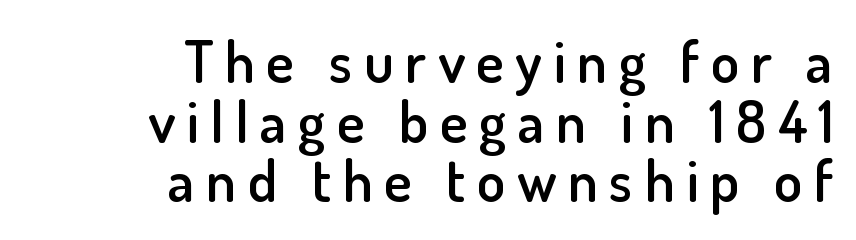
{"serif": "no", "italic": "no", "bold": "semi", "weight": "semibold", "width": "normal", "stroke_contrast": "low", "x_height": "small", "monospaced": "no", "underline": "no", "align": "right", "line_spacing": "tight", "line_spacing_ratio": 1.03, "letter_spacing": "wide", "letter_spacing_em": 0.2, "glyph_px": 58}
